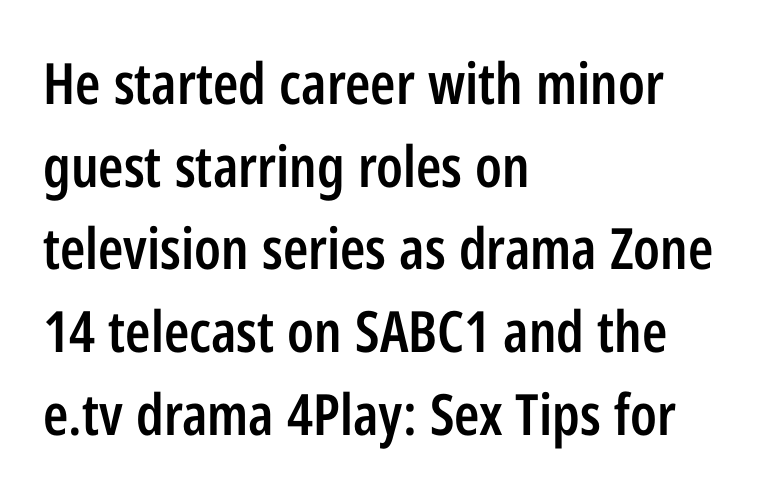
{"serif": "no", "italic": "no", "bold": "semi", "weight": "semibold", "width": "condensed", "stroke_contrast": "low", "x_height": "medium", "monospaced": "no", "underline": "no", "align": "left", "line_spacing": "normal", "line_spacing_ratio": 1.45, "letter_spacing": "normal", "letter_spacing_em": 0.0, "glyph_px": 57}
